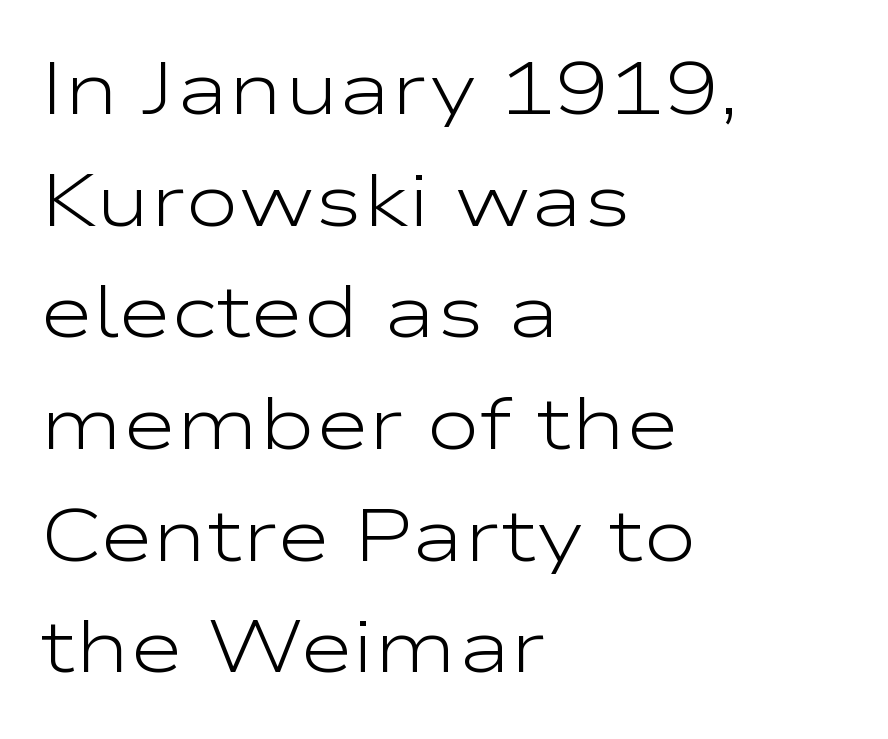
Q: Is the text bold? A: No.
Q: Is the text italic (slanted)? A: No, it is upright.
Q: Is the typeface a serif or a sans-serif typeface? A: Sans-serif.
Q: Is the text underlined? A: No.
Q: How is the paragraph aligned? A: Left-aligned.
Q: Is the spacing between letters normal or unusually wide? A: Normal.
Q: Is the spacing between lines tight, normal or loose? A: Normal.
Q: Width (condensed, normal, or wide)? A: Wide.
Q: Stroke contrast? A: Low.
Q: x-height? A: Medium.
Q: Monospaced? A: No.
